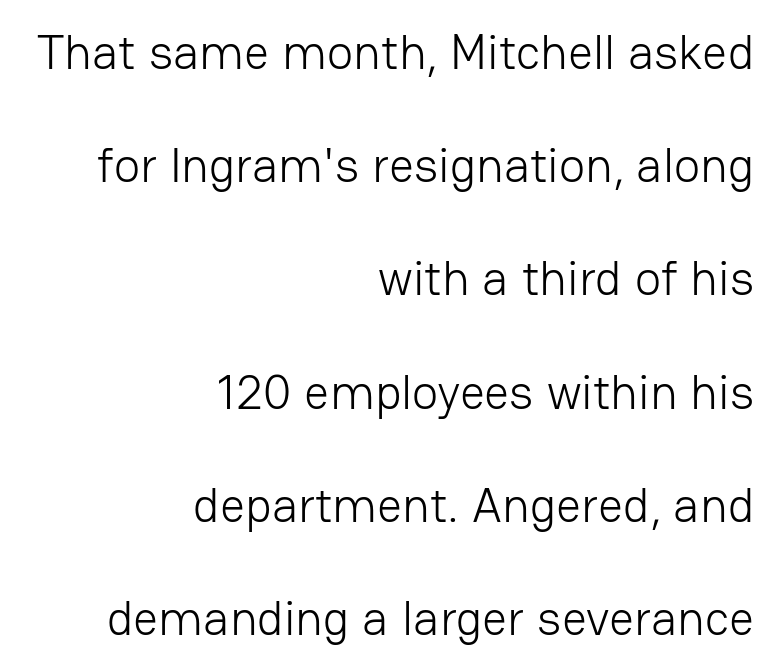
{"serif": "no", "italic": "no", "bold": "no", "weight": "light", "width": "normal", "stroke_contrast": "low", "x_height": "medium", "monospaced": "no", "underline": "no", "align": "right", "line_spacing": "loose", "line_spacing_ratio": 2.31, "letter_spacing": "normal", "letter_spacing_em": 0.0, "glyph_px": 49}
